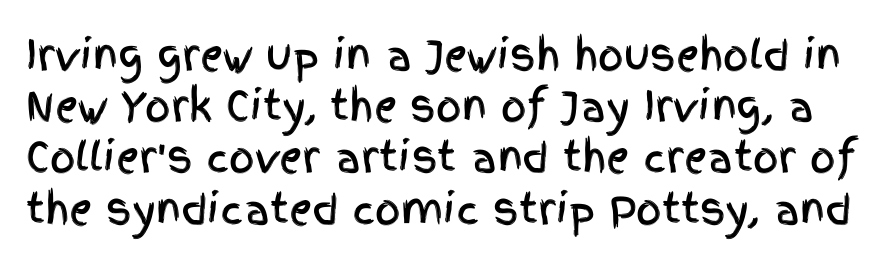
The image shows 40 px condensed sans-serif type, upright; set normal line spacing (1.28x), normal letter spacing, not underlined; a large x-height.
